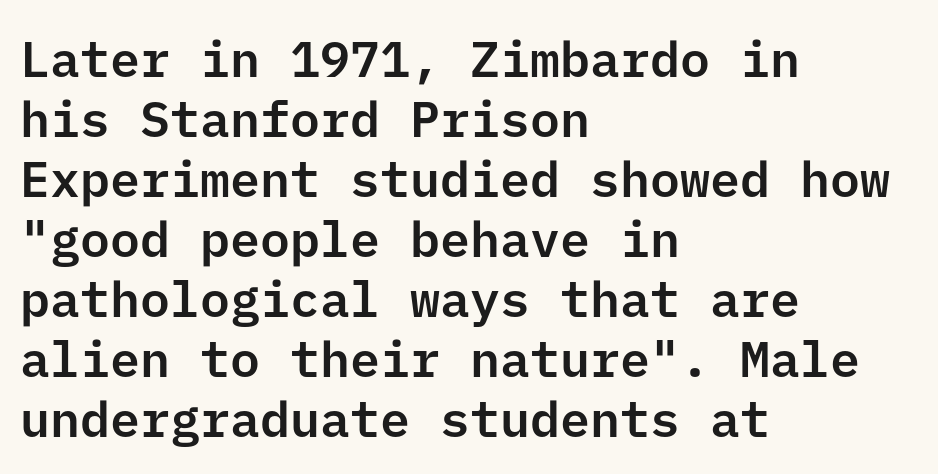
Teacher's note: observe the even left margin — that is flush-left alignment. The string is rendered with underlining switched off. Style check: upright. Nothing unusual about the tracking: characters are spaced as the font intends. Typographically, this falls in the sans-serif category.
